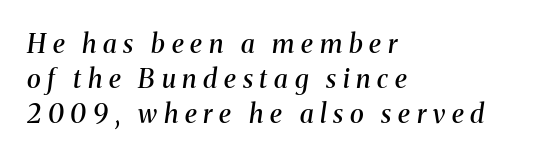
The image shows 26 px text type, italic (leaning right); set left-aligned, normal line spacing (1.35x), unusually wide letter spacing (+0.26 em), not underlined.
